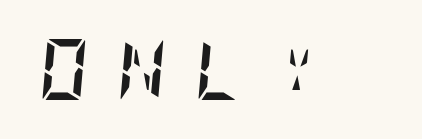
Every letter is thick-stroked: bold, no question. The foot of each line stays bare and open. Italic: yes, the glyphs are oblique. Letter spacing: wide.
